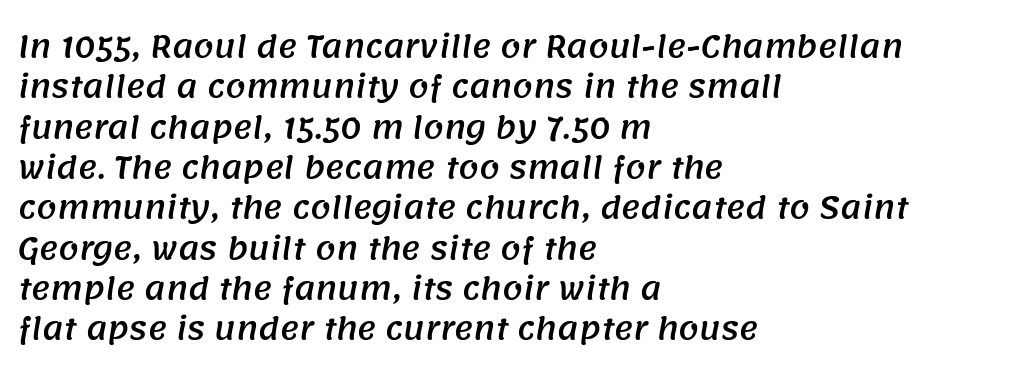
The image shows 29 px sans-serif type; set left-aligned, normal line spacing (1.39x), normal letter spacing, not underlined; medium stroke contrast and a large x-height.
